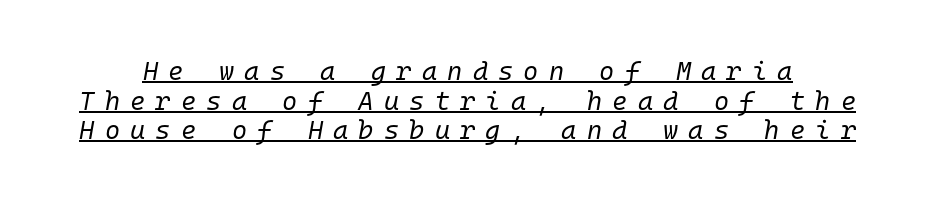
Q: Is the text bold? A: No.
Q: Is the text italic (slanted)? A: Yes, it leans right by about 10 degrees.
Q: Is the text underlined? A: Yes.
Q: Is the spacing between letters normal or unusually wide? A: Unusually wide.
Q: Is the spacing between lines tight, normal or loose? A: Tight.
